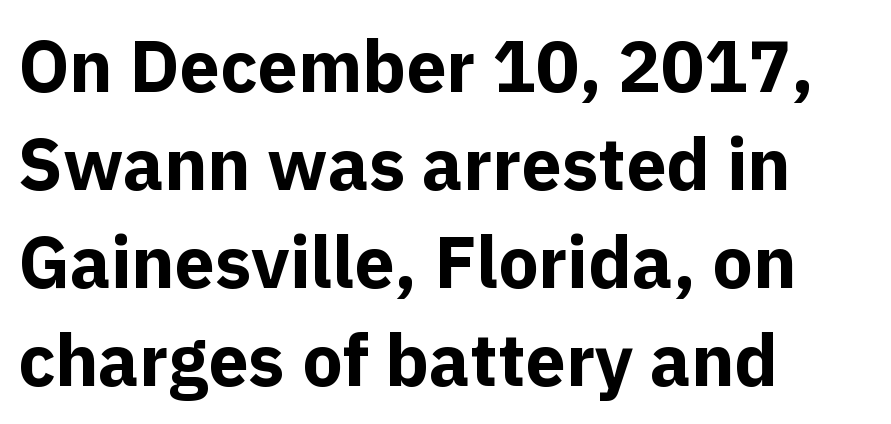
The space directly below the letters is spotless. Is the letter spacing exaggerated? No — it looks like the ordinary default. On the weight axis this lands at bold, roughly 700. The lettering holds an erect, upright posture throughout. Is this a fixed-width face? No — the glyphs have proportional, varying widths.
